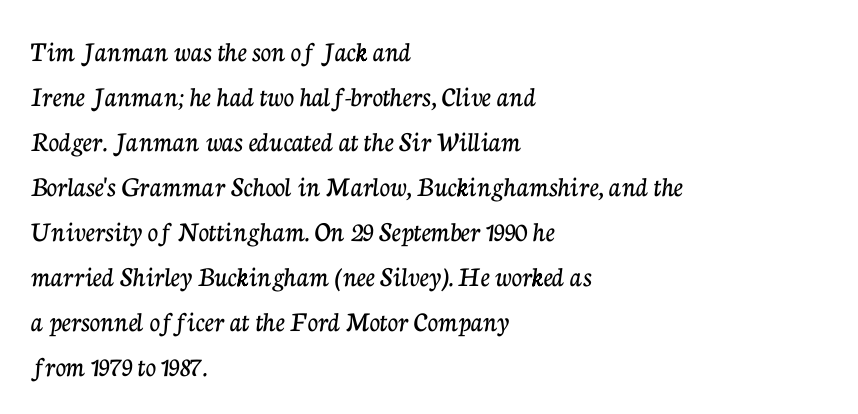
The space between consecutive lines is moderate. Letter spacing: default. The glyphs are unaccompanied by any horizontal stroke below them. The text block is weighted toward the left margin, trailing off unevenly rightward. Proportional: the letters do not fall into vertical columns.
